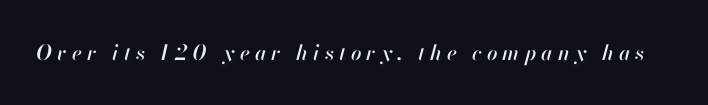
The image shows 21 px text type, italic (leaning right); set unusually wide letter spacing (+0.24 em), not underlined.
